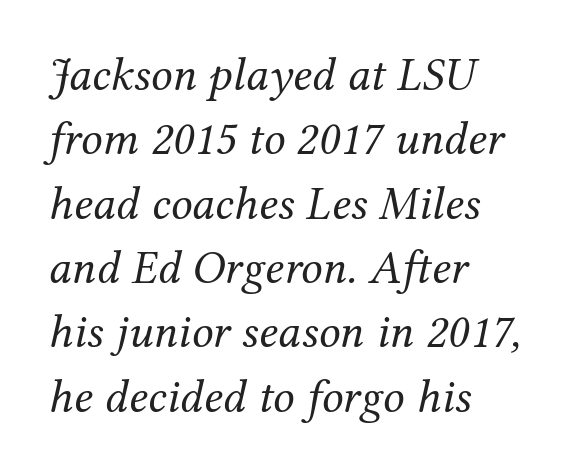
Characters are canted at an angle relative to the baseline's perpendicular. These lines keep a tight, regular rhythm from letter to letter. This sample is left-justified, so line endings fall wherever the words run out. Stems and bowls with no extra thickness — not bold. Line spacing here is normal.
